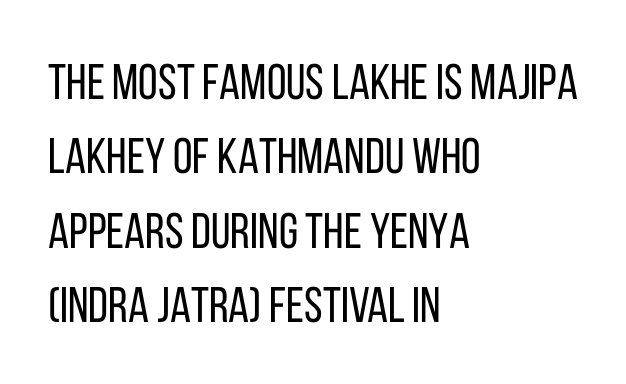
The image shows 50 px regular-weight, condensed sans-serif type, upright; set left-aligned, normal line spacing (1.49x), normal letter spacing, not underlined; low stroke contrast and a large x-height.
